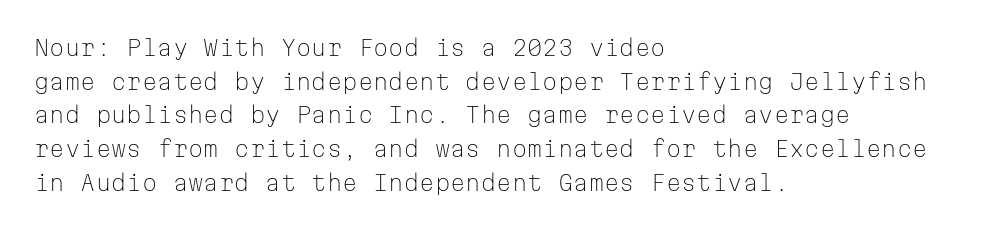
Unbolded letterforms with no extra heft. The letterforms sit shoulder to shoulder at normal distance. Line spacing here is normal. Glance below the letters and you will spot only blank space. Visually the block forms a straight wall on the left and a jagged coastline on the right.
